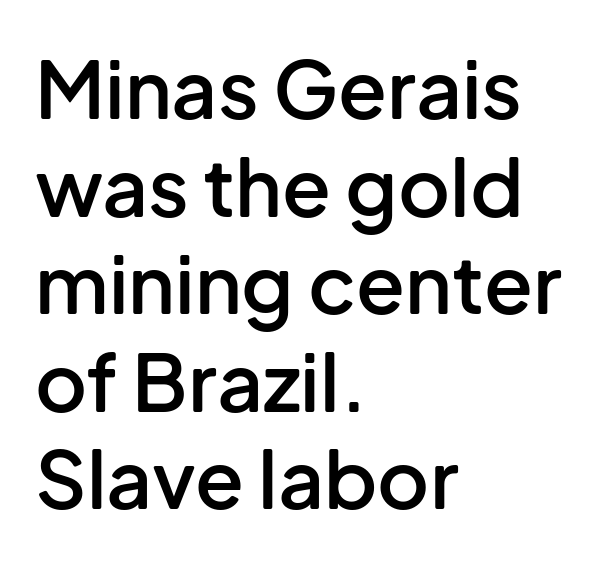
Q: Is the text bold? A: Semi-bold.
Q: Is the text italic (slanted)? A: No, it is upright.
Q: Is the typeface a serif or a sans-serif typeface? A: Sans-serif.
Q: Is the text underlined? A: No.
Q: How is the paragraph aligned? A: Left-aligned.
Q: Is the spacing between letters normal or unusually wide? A: Normal.
Q: Width (condensed, normal, or wide)? A: Normal.
Q: Stroke contrast? A: Low.
Q: x-height? A: Medium.
Q: Monospaced? A: No.
